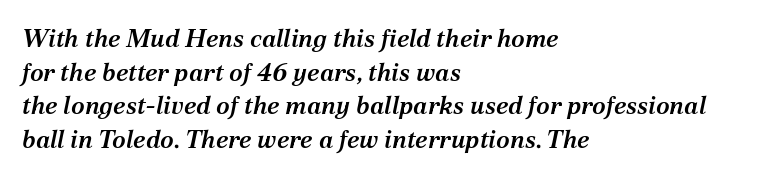
Q: Is the text bold? A: Semi-bold.
Q: Is the text italic (slanted)? A: Yes, it leans right by about 12 degrees.
Q: Is the text underlined? A: No.
Q: How is the paragraph aligned? A: Left-aligned.
Q: Is the spacing between letters normal or unusually wide? A: Normal.
Q: Is the spacing between lines tight, normal or loose? A: Normal.
